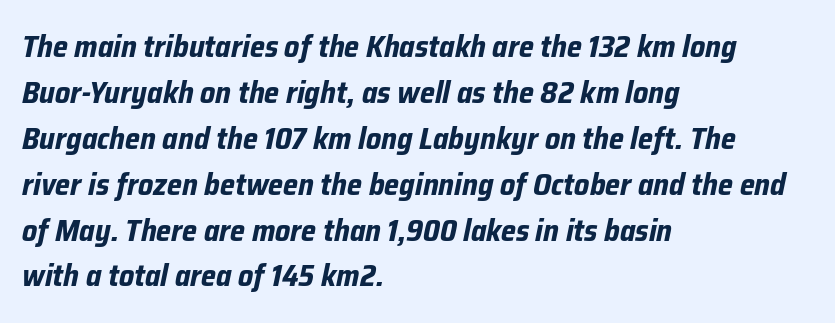
The image shows 30 px bold type, italic (leaning right); set left-aligned, normal line spacing (1.53x), normal letter spacing, not underlined; low stroke contrast and a medium x-height.
